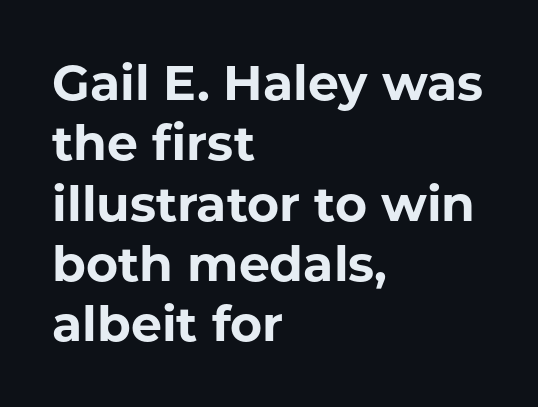
Quick note: underline off. The text was rendered using a sans face with plain stroke endings. Caption: bold face, heavy strokes. Inter-character spacing is left at the font's built-in metrics.
